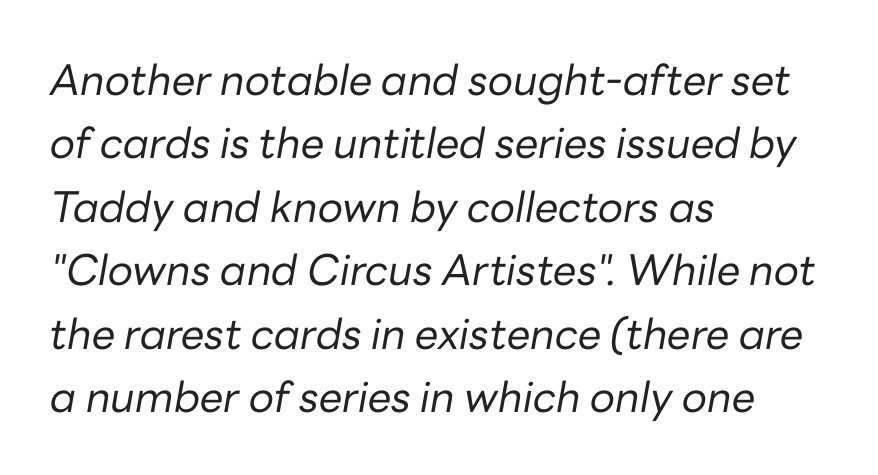
The image shows 42 px regular-weight type, italic (leaning right); set left-aligned, normal line spacing (1.51x), normal letter spacing, not underlined; low stroke contrast and a medium x-height.
